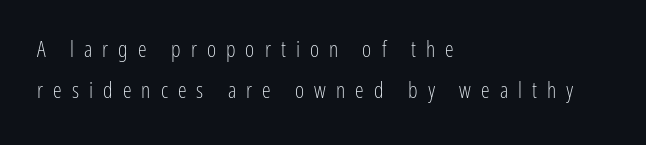
{"italic": "no", "bold": "no", "underline": "no", "align": "left", "line_spacing_ratio": 1.87, "letter_spacing": "wide", "letter_spacing_em": 0.46, "glyph_px": 22}
